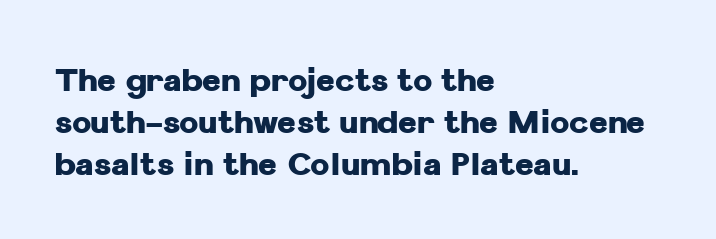
{"serif": "no", "italic": "no", "bold": "yes", "weight": "heavy", "width": "normal", "stroke_contrast": "low", "x_height": "medium", "monospaced": "no", "underline": "no", "align": "left", "line_spacing": "normal", "line_spacing_ratio": 1.31, "letter_spacing": "normal", "letter_spacing_em": 0.0, "glyph_px": 32}
